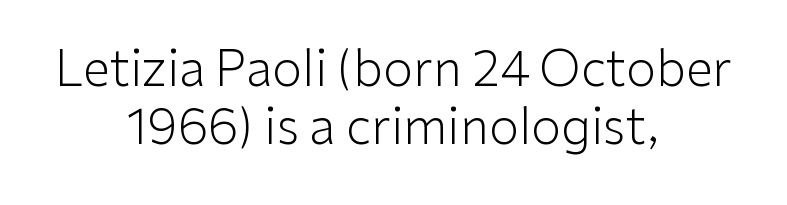
Default kerning and tracking; the words read as compact shapes. A roman cut, with each character standing at attention. The font family rendered here belongs to the sans-serif group. Each letter keeps its own natural width here, so spacing adapts to shape. The weight would be labelled regular, book, light, or lighter still.
